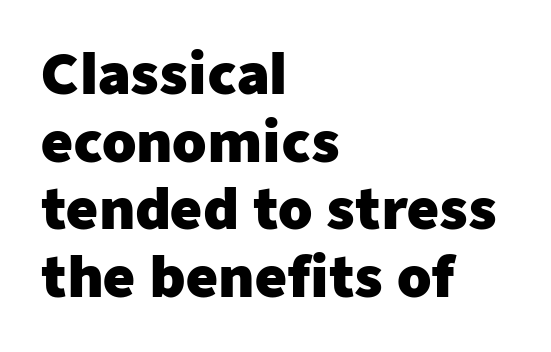
The image shows 55 px heavy sans-serif type, upright; set left-aligned, line spacing 1.23x, normal letter spacing, not underlined; low stroke contrast and a medium x-height.
